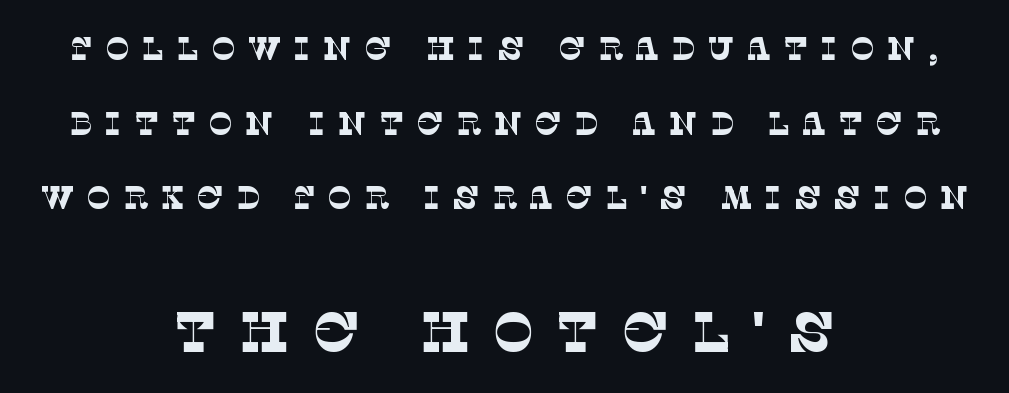
{"serif": "yes", "bold": "no", "weight": "thin", "width": "normal", "stroke_contrast": "low", "x_height": "large", "monospaced": "no", "underline": "no", "align": "center", "line_spacing": "loose", "line_spacing_ratio": 2.33, "letter_spacing": "wide", "letter_spacing_em": 0.38, "larger_block": "second", "size_ratio": 1.75, "glyph_px": 56}
